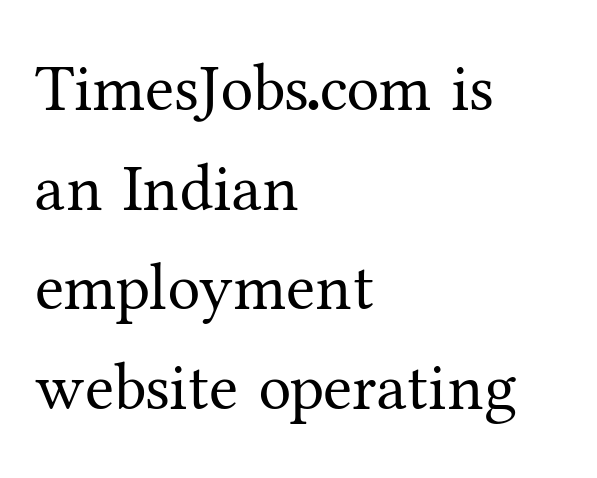
{"serif": "yes", "italic": "no", "bold": "no", "weight": "regular", "width": "normal", "stroke_contrast": "medium", "x_height": "medium", "monospaced": "no", "underline": "no", "align": "left", "line_spacing": "normal", "line_spacing_ratio": 1.51, "letter_spacing": "normal", "letter_spacing_em": 0.0, "glyph_px": 66}
